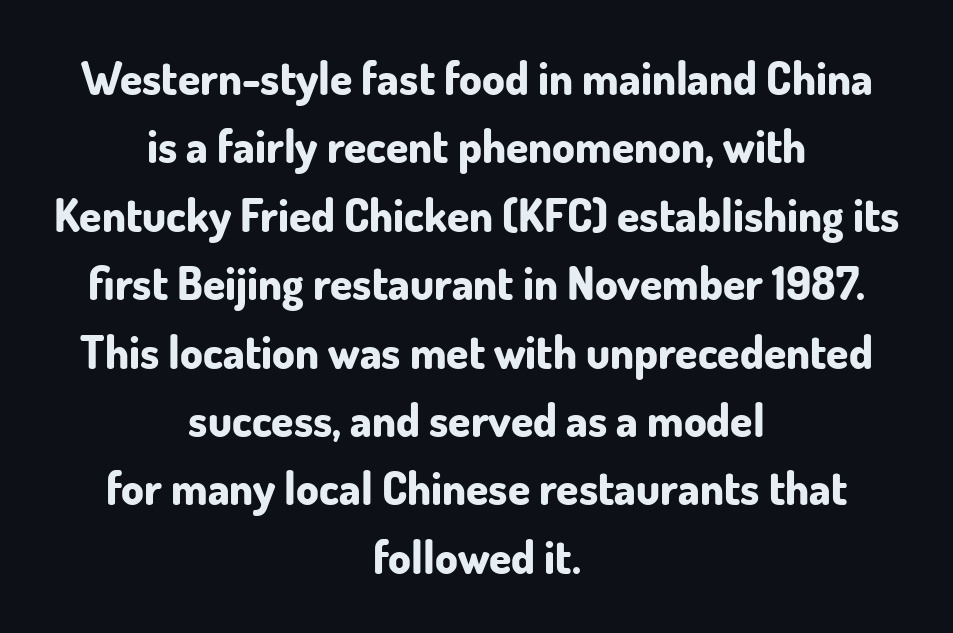
Q: Is the text bold? A: Yes.
Q: Is the text italic (slanted)? A: No, it is upright.
Q: Is the typeface a serif or a sans-serif typeface? A: Sans-serif.
Q: Is the text underlined? A: No.
Q: How is the paragraph aligned? A: Centered.
Q: Is the spacing between letters normal or unusually wide? A: Normal.
Q: Is the spacing between lines tight, normal or loose? A: Normal.
Q: Width (condensed, normal, or wide)? A: Normal.
Q: Stroke contrast? A: Low.
Q: x-height? A: Small.
Q: Monospaced? A: No.
